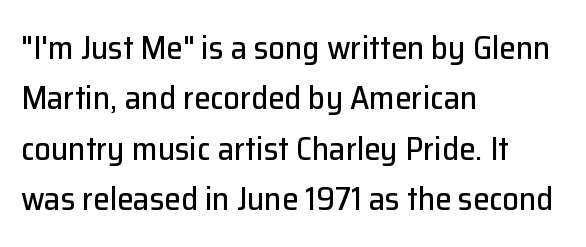
The image shows 33 px sans-serif type, upright; set left-aligned, normal line spacing (1.53x), normal letter spacing, not underlined; low stroke contrast and a medium x-height.
